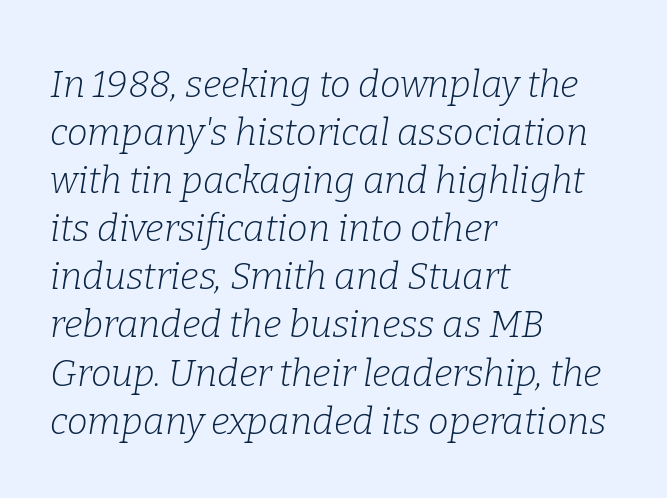
Rows of type keep a routine distance in the vertical direction. Each line starts at the same left margin while the right side varies. Spacing between characters is what you'd get straight out of the box. Slant detected: the letters are inclined. Is this a fixed-width face? No — the glyphs have proportional, varying widths.
